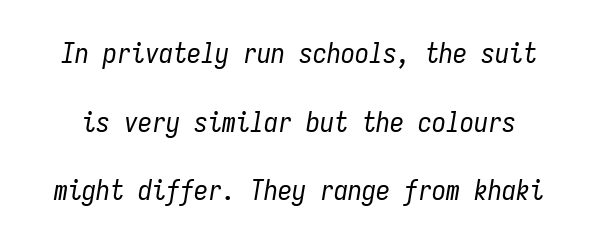
Q: Is the text bold? A: No.
Q: Is the text italic (slanted)? A: Yes, it leans right by about 9 degrees.
Q: Is the text underlined? A: No.
Q: Is the spacing between letters normal or unusually wide? A: Normal.
Q: Is the spacing between lines tight, normal or loose? A: Loose.
Q: Width (condensed, normal, or wide)? A: Condensed.
Q: Stroke contrast? A: Low.
Q: x-height? A: Medium.
Q: Monospaced? A: Yes.
